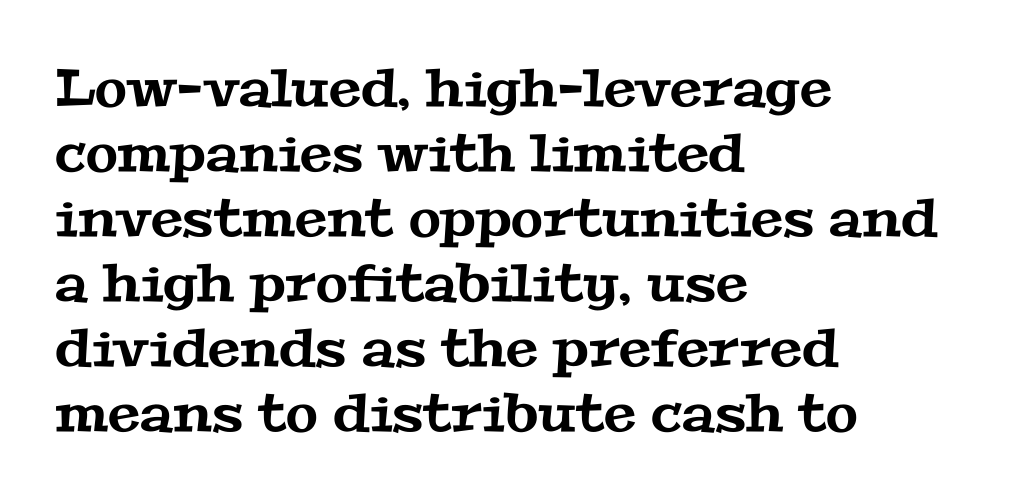
The image shows 52 px wide serif type; set left-aligned, normal line spacing (1.25x), normal letter spacing, not underlined; medium stroke contrast and a medium x-height.
